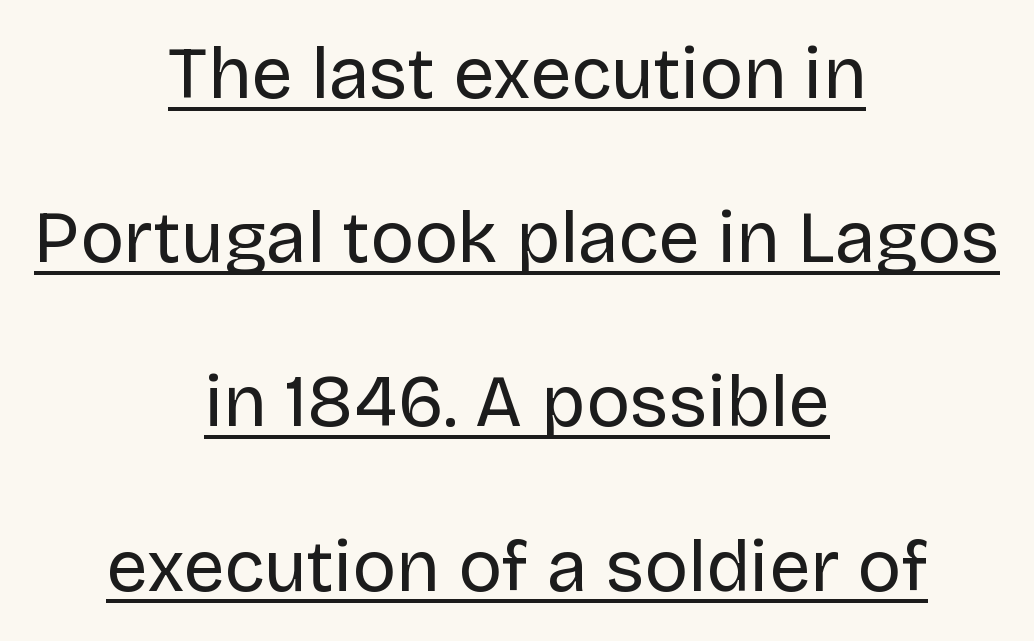
The image shows 73 px regular-weight sans-serif type, upright; set centered, loose line spacing (2.25x), normal letter spacing, underlined; low stroke contrast and a large x-height.
